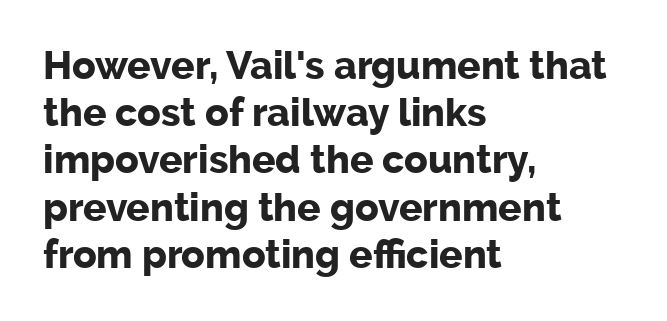
Q: Is the text bold? A: Yes.
Q: Is the text italic (slanted)? A: No, it is upright.
Q: Is the typeface a serif or a sans-serif typeface? A: Sans-serif.
Q: Is the text underlined? A: No.
Q: How is the paragraph aligned? A: Left-aligned.
Q: Is the spacing between letters normal or unusually wide? A: Normal.
Q: Width (condensed, normal, or wide)? A: Normal.
Q: Stroke contrast? A: Low.
Q: x-height? A: Medium.
Q: Monospaced? A: No.
